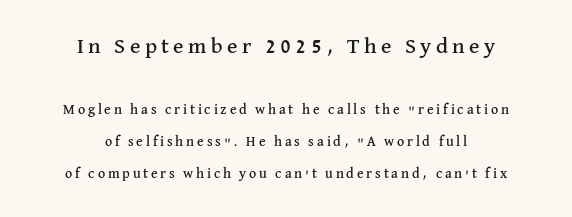
The image shows 22 px text type, upright; set centered, loose line spacing (2.28x), unusually wide letter spacing (+0.2 em), not underlined; the first (top) block is 1.57x larger.
